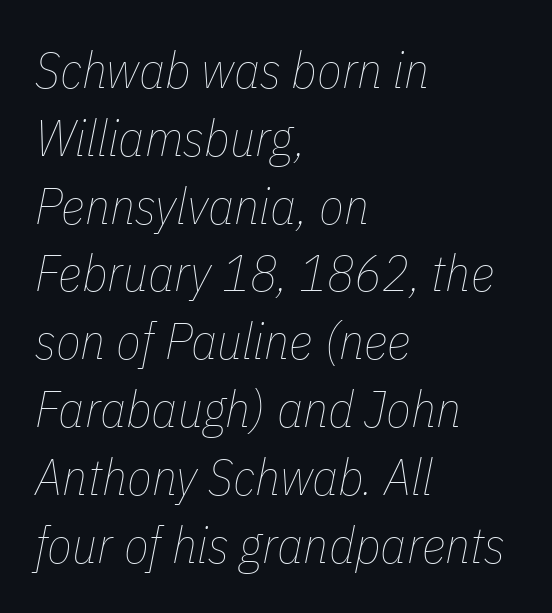
Q: Is the text bold? A: No.
Q: Is the text italic (slanted)? A: Yes, it leans right by about 11 degrees.
Q: Is the text underlined? A: No.
Q: How is the paragraph aligned? A: Left-aligned.
Q: Is the spacing between letters normal or unusually wide? A: Normal.
Q: Is the spacing between lines tight, normal or loose? A: Normal.
Q: Width (condensed, normal, or wide)? A: Condensed.
Q: Stroke contrast? A: Low.
Q: x-height? A: Medium.
Q: Monospaced? A: No.
